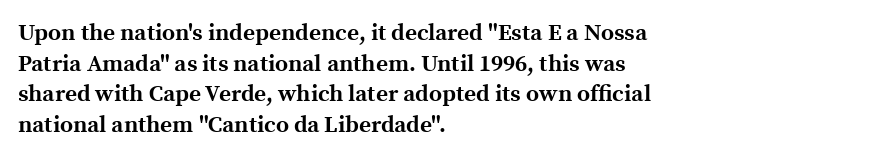
{"italic": "no", "bold": "yes", "underline": "no", "align": "left", "line_spacing": "normal", "line_spacing_ratio": 1.33, "letter_spacing": "normal", "letter_spacing_em": 0.0, "glyph_px": 23}
